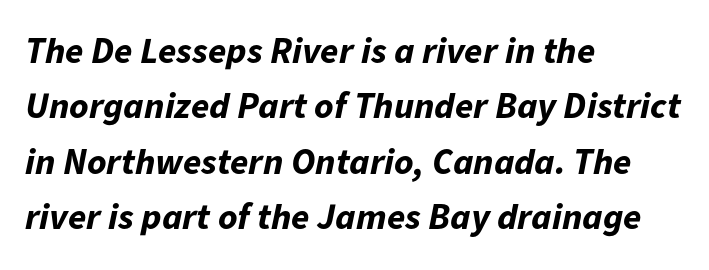
Evenly set lines give the paragraph a standard silhouette. Is this a fixed-width face? No — the glyphs have proportional, varying widths. Every row of glyphs begins at an identical x-position on the left. Check the space under the baseline: it is left empty. Compared with ordinary roman type, these characters are visibly tilted. The passage shown is emphatically bold.
